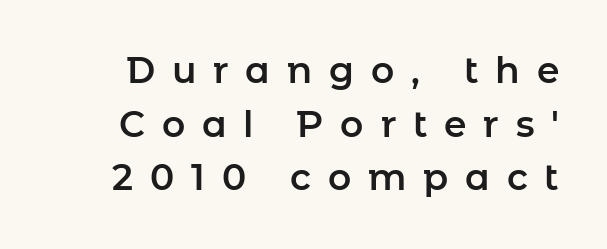
{"serif": "no", "italic": "no", "width": "normal", "stroke_contrast": "low", "x_height": "medium", "monospaced": "no", "underline": "no", "line_spacing": "normal", "line_spacing_ratio": 1.49, "letter_spacing": "wide", "letter_spacing_em": 0.47, "glyph_px": 36}
